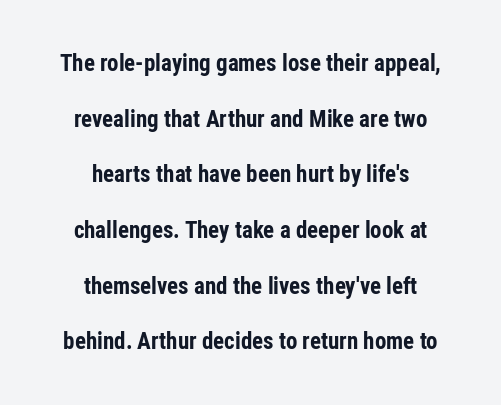
Rows of type keep a wide berth in the vertical direction. The baseline area is clear. Nothing unusual about the tracking: characters are spaced as the font intends. If you folded the block vertically in half, each line would mirror itself in length.
